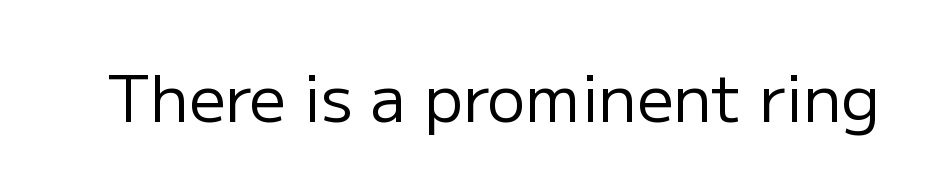
The image shows 64 px regular-weight sans-serif type, upright; set normal letter spacing, not underlined; low stroke contrast and a medium x-height.
